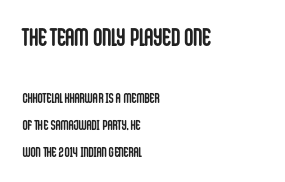
The image shows 25 px bold type, upright; set left-aligned, loose line spacing (1.9x), normal letter spacing, not underlined; the first (top) block is 1.79x larger.
